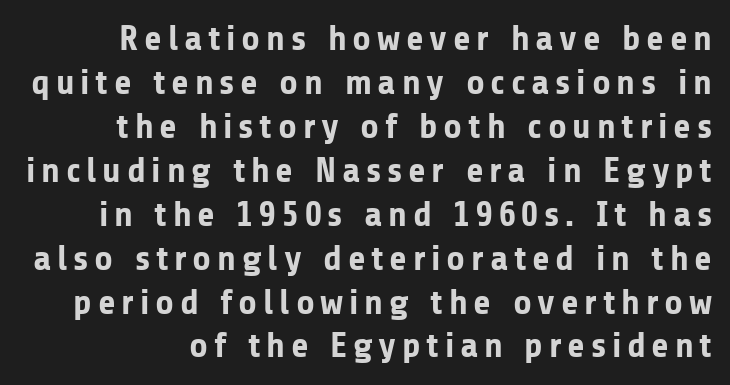
{"serif": "no", "italic": "no", "bold": "yes", "weight": "bold", "width": "normal", "stroke_contrast": "low", "x_height": "medium", "monospaced": "no", "underline": "no", "line_spacing_ratio": 1.22, "glyph_px": 36}
